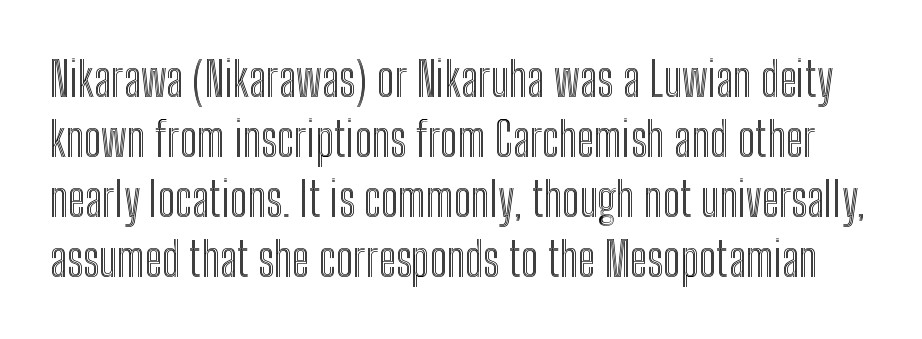
Q: Is the text italic (slanted)? A: No, it is upright.
Q: Is the text underlined? A: No.
Q: Is the spacing between letters normal or unusually wide? A: Normal.
Q: Is the spacing between lines tight, normal or loose? A: Normal.
Q: Width (condensed, normal, or wide)? A: Condensed.
Q: x-height? A: Medium.
Q: Monospaced? A: No.
